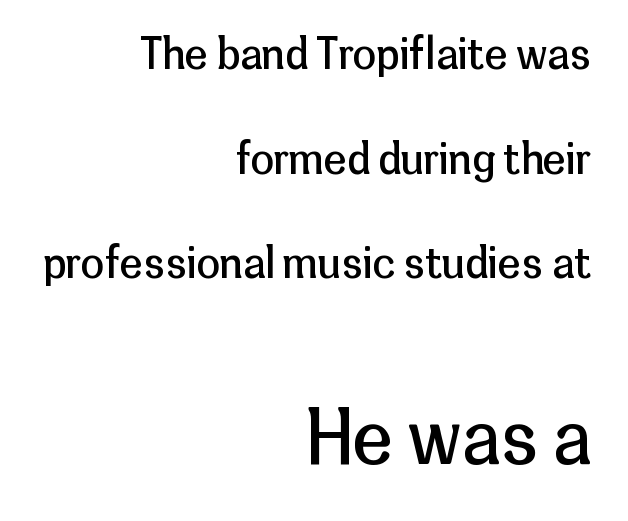
Q: Is the text bold? A: No.
Q: Is the text italic (slanted)? A: No, it is upright.
Q: Is the typeface a serif or a sans-serif typeface? A: Sans-serif.
Q: Is the text underlined? A: No.
Q: How is the paragraph aligned? A: Right-aligned.
Q: Is the spacing between letters normal or unusually wide? A: Normal.
Q: Is the spacing between lines tight, normal or loose? A: Loose.
Q: Which block of text is set in a larger size, the first (top) or the second (bottom)? A: The second (bottom) one.
Q: Width (condensed, normal, or wide)? A: Normal.
Q: Stroke contrast? A: Low.
Q: x-height? A: Medium.
Q: Monospaced? A: No.
